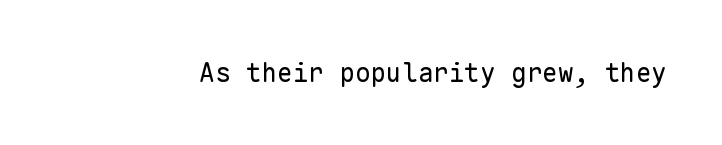
The image shows 26 px text type, upright; set normal letter spacing, not underlined.
